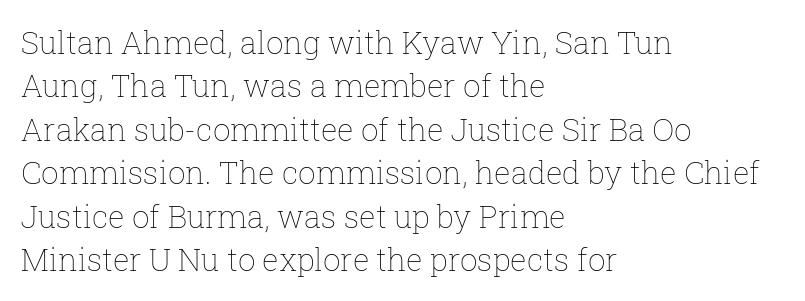
A bare baseline throughout the passage. These lines were composed using upright roman letters. A typesetter would call this zero additional tracking. Proportional: the letters do not fall into vertical columns. This reads as an unemphasized weight, regular at the heaviest. Layout note: lines flush left.
